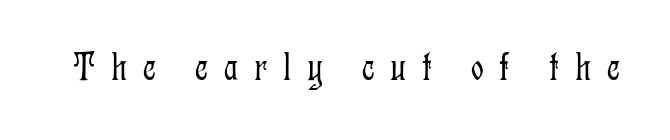
{"serif": "yes", "italic": "no", "bold": "no", "weight": "light", "width": "condensed", "stroke_contrast": "low", "x_height": "medium", "monospaced": "no", "underline": "no", "letter_spacing": "wide", "letter_spacing_em": 0.39, "glyph_px": 40}
